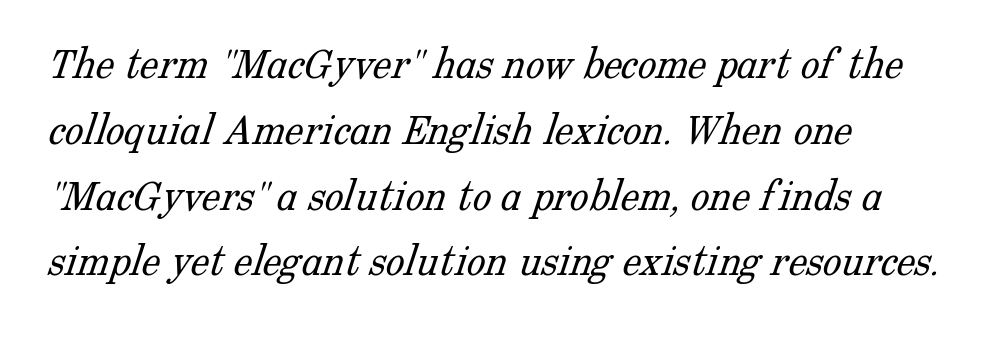
{"serif": "yes", "bold": "no", "weight": "light", "width": "normal", "stroke_contrast": "low", "x_height": "medium", "monospaced": "no", "underline": "no", "line_spacing": "normal", "line_spacing_ratio": 1.4, "letter_spacing": "normal", "letter_spacing_em": 0.0, "glyph_px": 47}
